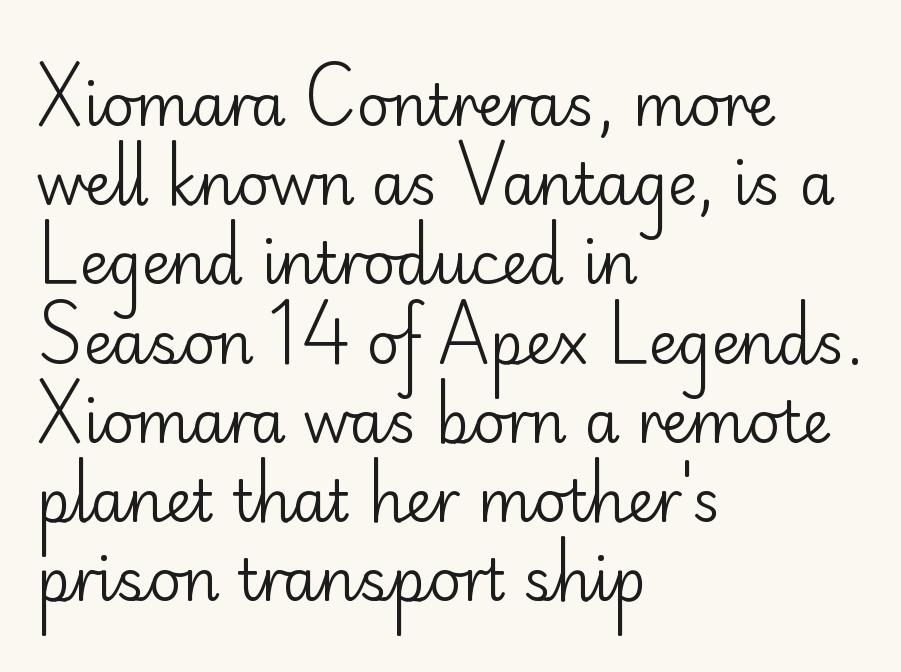
{"serif": "no", "italic": "no", "bold": "no", "weight": "regular", "width": "normal", "stroke_contrast": "low", "x_height": "small", "monospaced": "no", "underline": "no", "align": "left", "line_spacing": "normal", "line_spacing_ratio": 1.39, "letter_spacing": "normal", "letter_spacing_em": 0.0, "glyph_px": 57}
